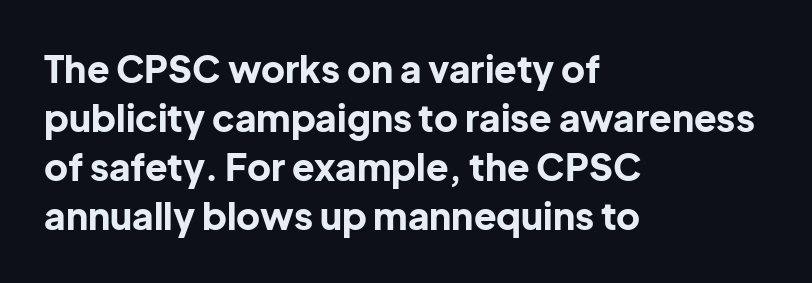
Nothing sits at the stroke ends, so this counts as sans-serif. Every row of glyphs begins at an identical x-position on the left. Compared with typical paragraphs, the rows here are spaced about the same. The face used here is rendered with its standard letterfit.
